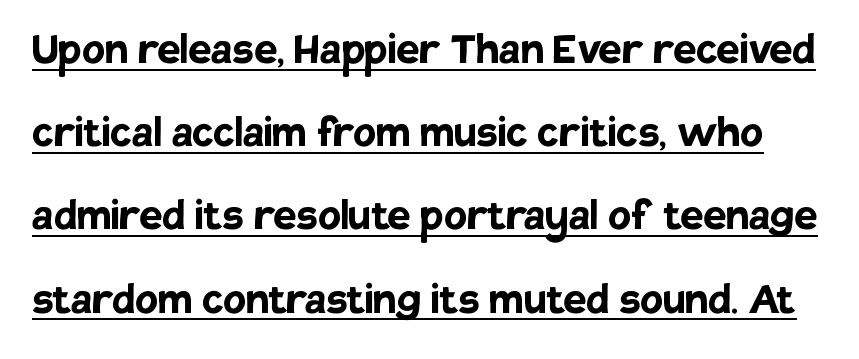
Think of a printed novel: that variable character pitch is what you see here. Is the type bold? Yes — the strokes are clearly thick and heavy. This rendering features underlined lettering. The lines sit at an ordinary, default distance from one another. Letter spacing: default. Designer's note — italics off, roman on.
